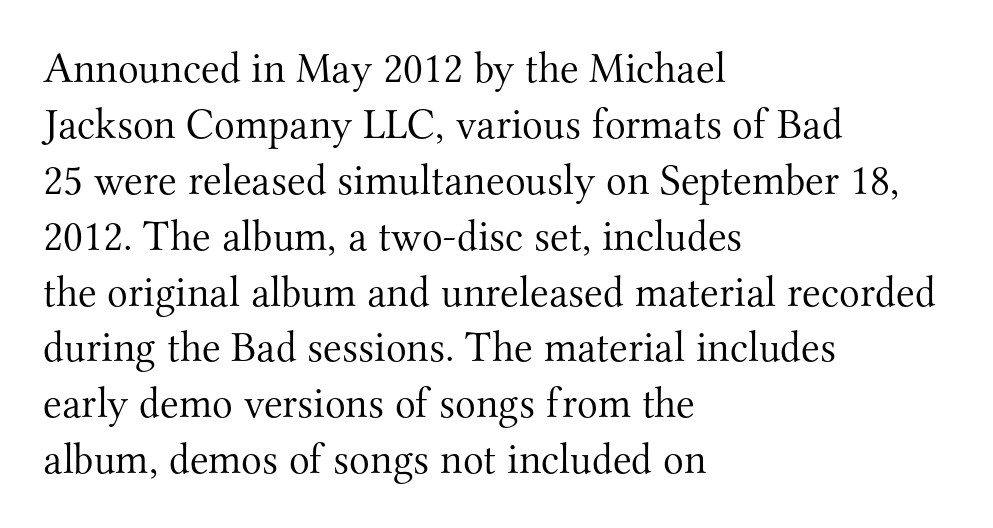
{"serif": "yes", "italic": "no", "bold": "no", "weight": "light", "width": "normal", "stroke_contrast": "medium", "x_height": "small", "monospaced": "no", "underline": "no", "align": "left", "line_spacing": "normal", "line_spacing_ratio": 1.3, "letter_spacing": "normal", "letter_spacing_em": 0.0, "glyph_px": 43}
